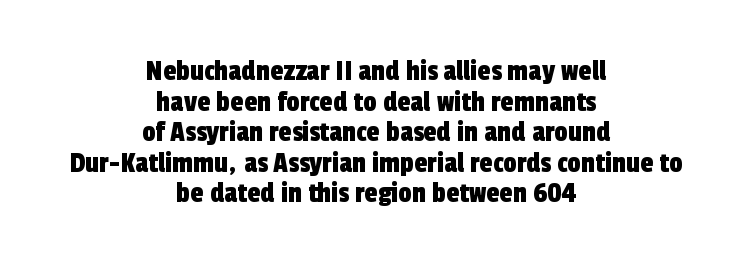
The image shows 30 px condensed sans-serif type; set centered, tight line spacing (1.02x), normal letter spacing, not underlined; a medium x-height.
